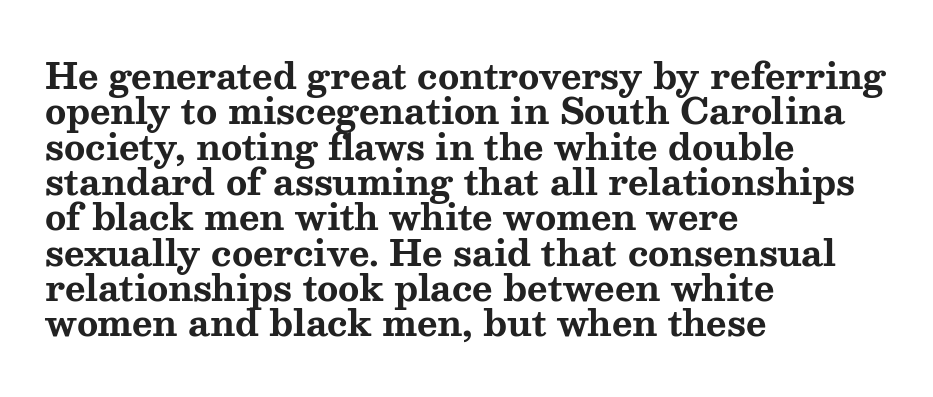
{"serif": "yes", "italic": "no", "bold": "yes", "weight": "bold", "width": "wide", "stroke_contrast": "medium", "x_height": "medium", "monospaced": "no", "underline": "no", "align": "left", "line_spacing": "tight", "line_spacing_ratio": 1.01, "letter_spacing": "normal", "letter_spacing_em": 0.0, "glyph_px": 35}
